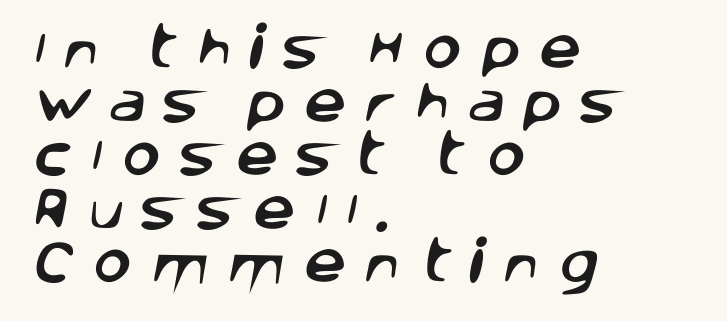
Q: Is the typeface a serif or a sans-serif typeface? A: Sans-serif.
Q: Is the text underlined? A: No.
Q: How is the paragraph aligned? A: Left-aligned.
Q: Is the spacing between letters normal or unusually wide? A: Unusually wide.
Q: Is the spacing between lines tight, normal or loose? A: Tight.
Q: Width (condensed, normal, or wide)? A: Normal.
Q: Stroke contrast? A: Low.
Q: x-height? A: Large.
Q: Monospaced? A: No.
